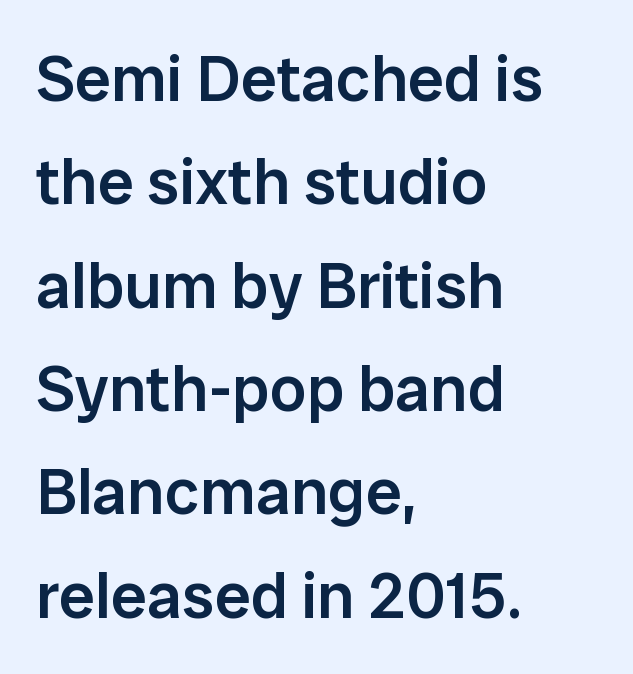
The image shows 65 px semibold sans-serif type, upright; set left-aligned, normal line spacing (1.59x), normal letter spacing, not underlined; low stroke contrast and a medium x-height.
